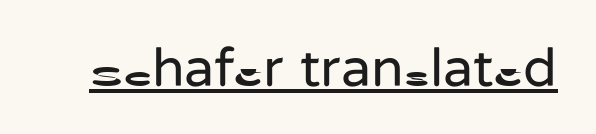
Q: Is the text bold? A: No.
Q: Is the text italic (slanted)? A: No, it is upright.
Q: Is the typeface a serif or a sans-serif typeface? A: Sans-serif.
Q: Is the text underlined? A: Yes.
Q: Is the spacing between letters normal or unusually wide? A: Normal.
Q: Width (condensed, normal, or wide)? A: Normal.
Q: Stroke contrast? A: Low.
Q: x-height? A: Medium.
Q: Monospaced? A: No.
